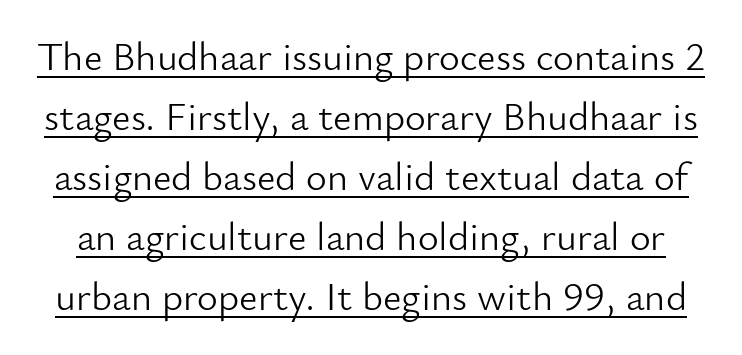
{"serif": "no", "italic": "no", "bold": "no", "weight": "light", "width": "normal", "stroke_contrast": "low", "x_height": "small", "monospaced": "no", "underline": "yes", "line_spacing": "normal", "line_spacing_ratio": 1.5, "letter_spacing": "normal", "letter_spacing_em": 0.0, "glyph_px": 40}
